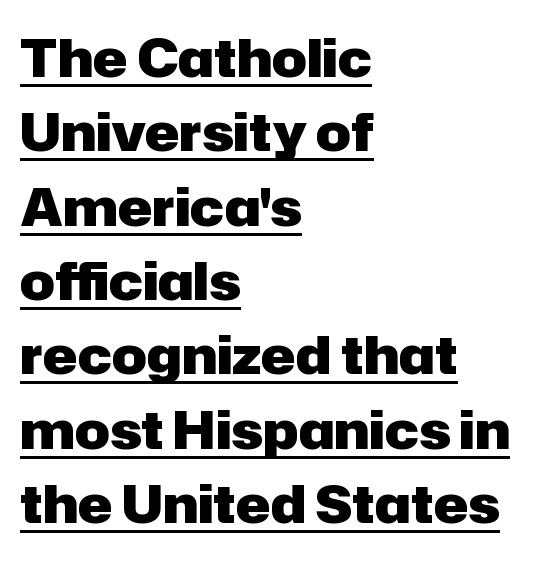
The rendering anchors every line to the left-hand side. You can tell from the bare stems that sans-serif type was used. In terms of weight, the rendering is a true, heavy bold. The lettering holds an erect, upright posture throughout. The rendering uses natural spacing where letterforms have individual widths.
